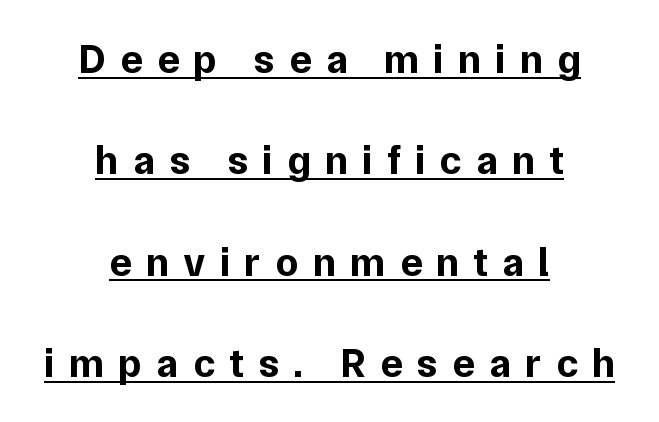
The image shows 41 px bold sans-serif type, upright; set centered, loose line spacing (2.47x), unusually wide letter spacing (+0.35 em), underlined; low stroke contrast and a medium x-height.
